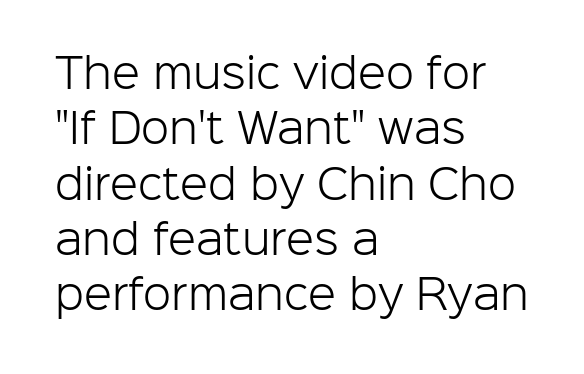
{"serif": "no", "italic": "no", "bold": "no", "weight": "light", "width": "normal", "stroke_contrast": "low", "x_height": "medium", "monospaced": "no", "underline": "no", "align": "left", "line_spacing": "normal", "line_spacing_ratio": 1.35, "letter_spacing": "normal", "letter_spacing_em": 0.0, "glyph_px": 41}
